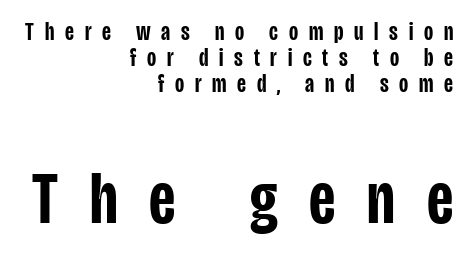
Q: Is the text bold? A: Semi-bold.
Q: Is the text italic (slanted)? A: No, it is upright.
Q: Is the typeface a serif or a sans-serif typeface? A: Sans-serif.
Q: Is the text underlined? A: No.
Q: How is the paragraph aligned? A: Right-aligned.
Q: Is the spacing between letters normal or unusually wide? A: Unusually wide.
Q: Is the spacing between lines tight, normal or loose? A: Tight.
Q: Which block of text is set in a larger size, the first (top) or the second (bottom)? A: The second (bottom) one.
Q: Width (condensed, normal, or wide)? A: Condensed.
Q: Stroke contrast? A: Low.
Q: x-height? A: Large.
Q: Monospaced? A: No.
